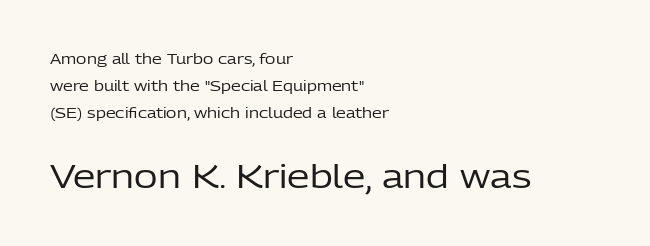
Every character sits straight up, as roman type does. The line texture is even and compact thanks to regular tracking. The zone under the glyphs is completely vacant. Do the characters align in a grid? No, the font is proportional.
